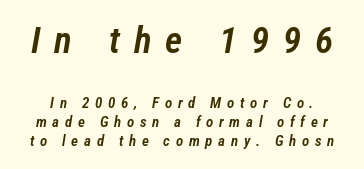
Q: Is the text bold? A: Semi-bold.
Q: Is the text italic (slanted)? A: Yes, it leans right by about 12 degrees.
Q: Is the text underlined? A: No.
Q: Is the spacing between letters normal or unusually wide? A: Unusually wide.
Q: Is the spacing between lines tight, normal or loose? A: Normal.
Q: Which block of text is set in a larger size, the first (top) or the second (bottom)? A: The first (top) one.
Q: Width (condensed, normal, or wide)? A: Condensed.
Q: Stroke contrast? A: Low.
Q: x-height? A: Medium.
Q: Monospaced? A: No.
